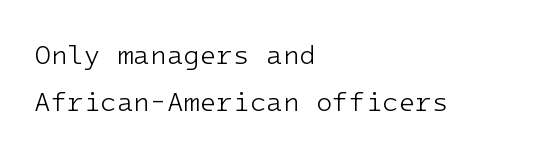
The image shows 27 px text type, upright; set left-aligned, line spacing 1.74x, normal letter spacing, not underlined.
